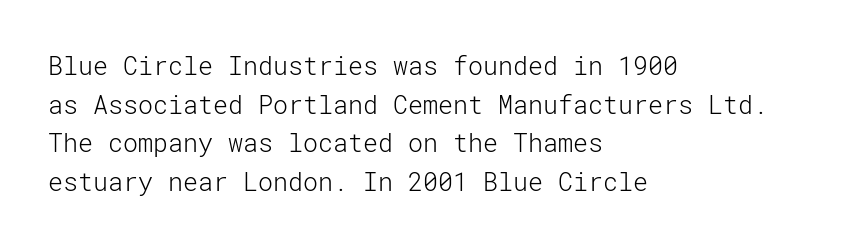
Q: Is the text bold? A: No.
Q: Is the text italic (slanted)? A: No, it is upright.
Q: Is the text underlined? A: No.
Q: How is the paragraph aligned? A: Left-aligned.
Q: Is the spacing between letters normal or unusually wide? A: Normal.
Q: Is the spacing between lines tight, normal or loose? A: Normal.
